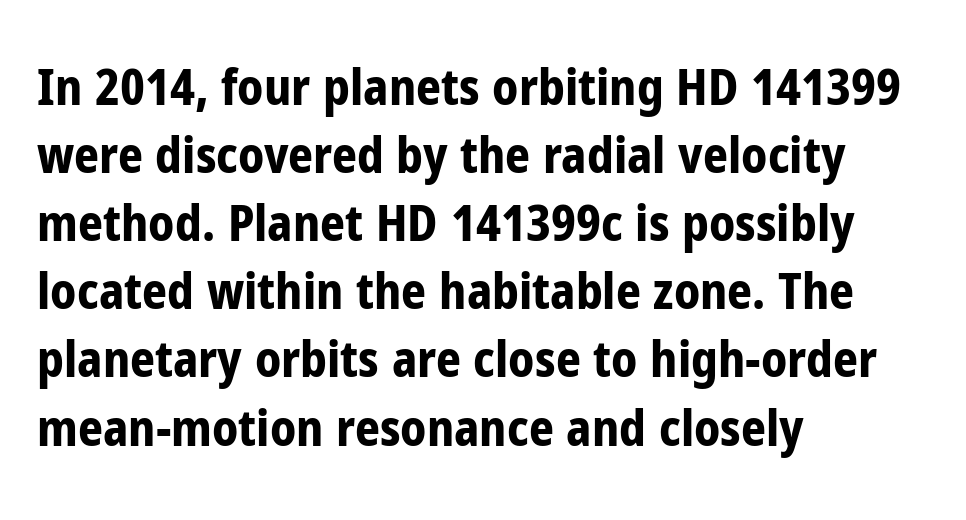
How are the letters spaced? Ordinarily, with no added tracking. A typesetter would call this proportional, since set widths differ per character. Note: no serifs on the glyphs. It's the straight-up-and-down kind of type.
